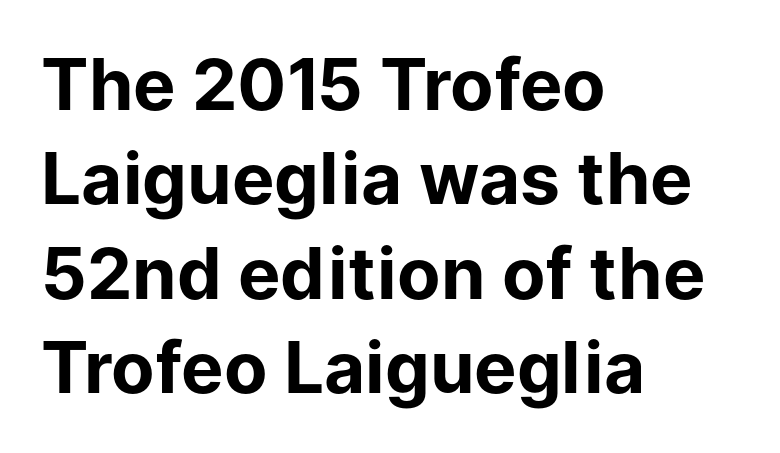
The image shows 71 px bold sans-serif type, upright; set left-aligned, normal line spacing (1.33x), normal letter spacing, not underlined; low stroke contrast and a medium x-height.
